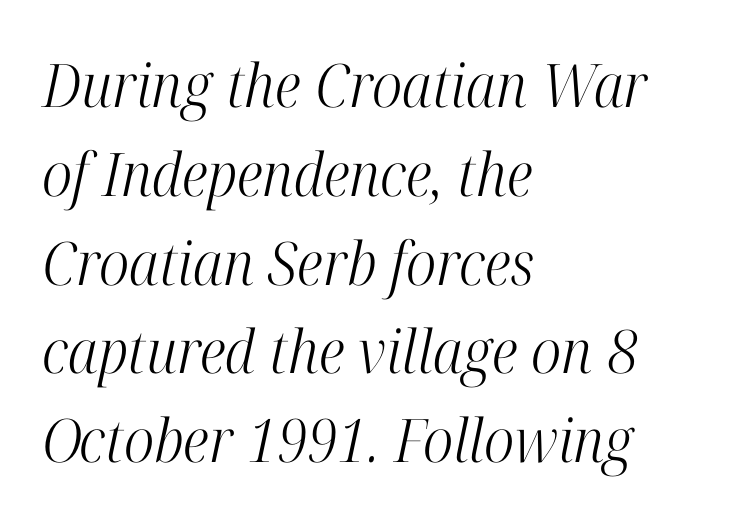
The image shows 60 px light, condensed serif type, italic (leaning right); set left-aligned, normal line spacing (1.48x), normal letter spacing, not underlined; high stroke contrast and a medium x-height.
